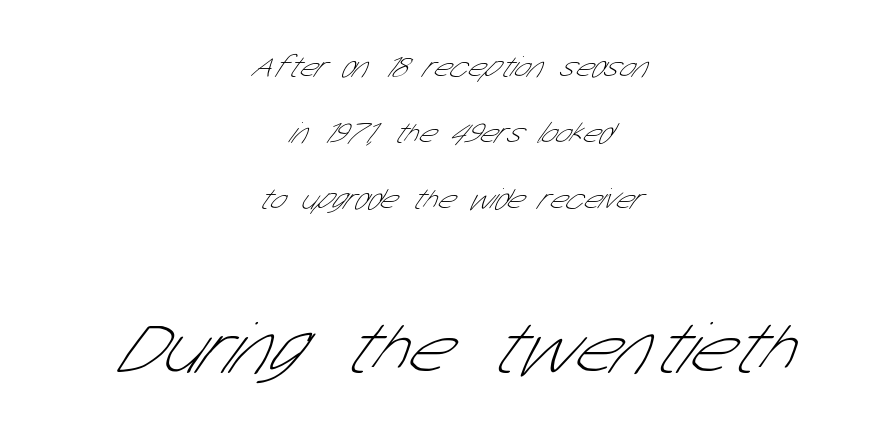
{"serif": "no", "bold": "no", "weight": "thin", "width": "condensed", "stroke_contrast": "low", "x_height": "medium", "monospaced": "no", "underline": "no", "align": "center", "line_spacing": "loose", "line_spacing_ratio": 2.2, "letter_spacing": "normal", "letter_spacing_em": 0.0, "larger_block": "second", "size_ratio": 2.53, "glyph_px": 76}
